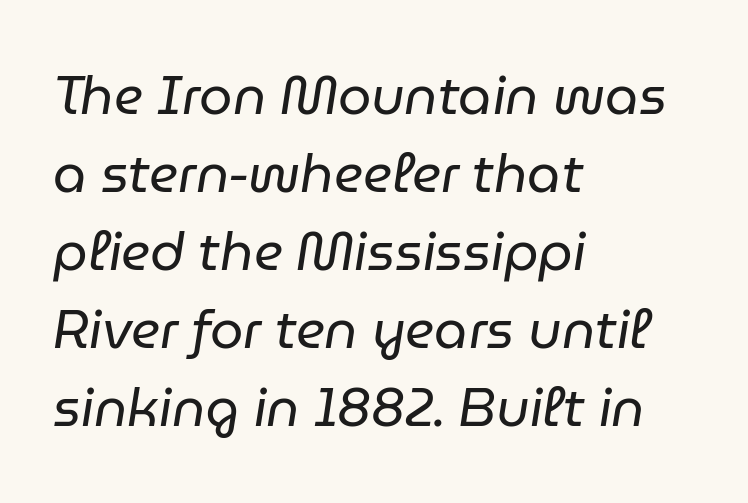
Q: Is the text bold? A: No.
Q: Is the text italic (slanted)? A: Yes, it leans right by about 9 degrees.
Q: Is the text underlined? A: No.
Q: How is the paragraph aligned? A: Left-aligned.
Q: Is the spacing between letters normal or unusually wide? A: Normal.
Q: Is the spacing between lines tight, normal or loose? A: Normal.
Q: Width (condensed, normal, or wide)? A: Normal.
Q: Stroke contrast? A: Low.
Q: x-height? A: Medium.
Q: Monospaced? A: No.
